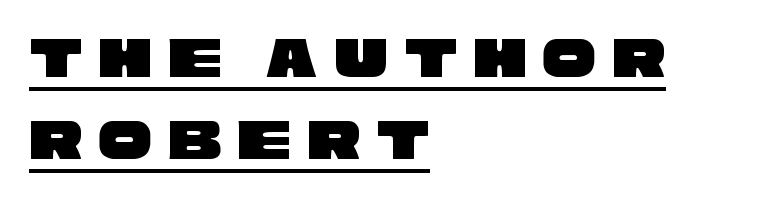
{"serif": "no", "width": "wide", "stroke_contrast": "low", "x_height": "large", "monospaced": "no", "underline": "yes", "align": "left", "line_spacing": "normal", "line_spacing_ratio": 1.37, "letter_spacing": "wide", "letter_spacing_em": 0.26, "glyph_px": 60}
